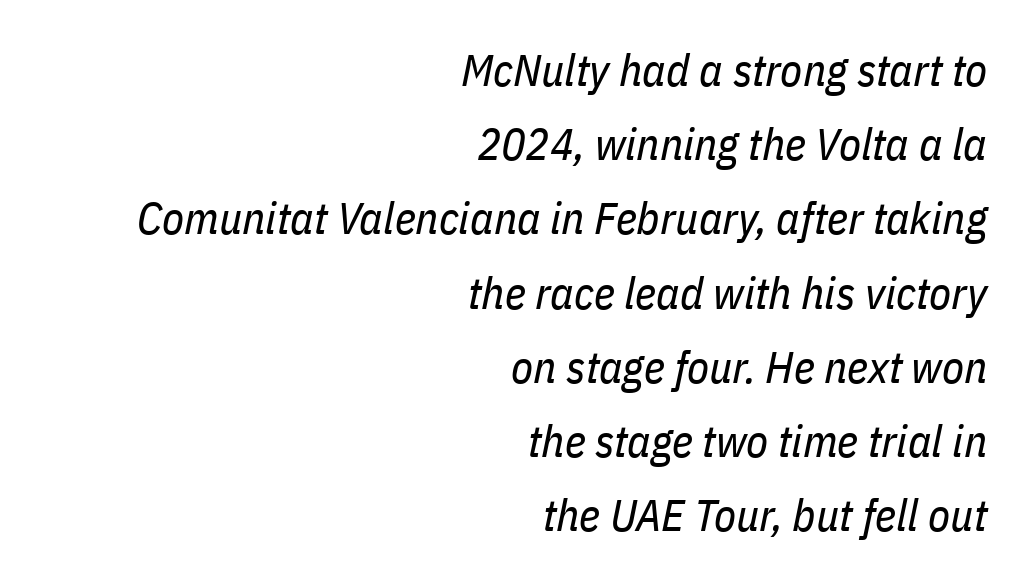
Line ends are locked; line starts wander. Tracking here is standard; glyphs follow each other at the usual distance. Weight: regular or lighter. Rendered with sloped, italic letterforms. The glyphs are unaccompanied by any horizontal stroke below them. Interline gaps are of average width in this sample.
